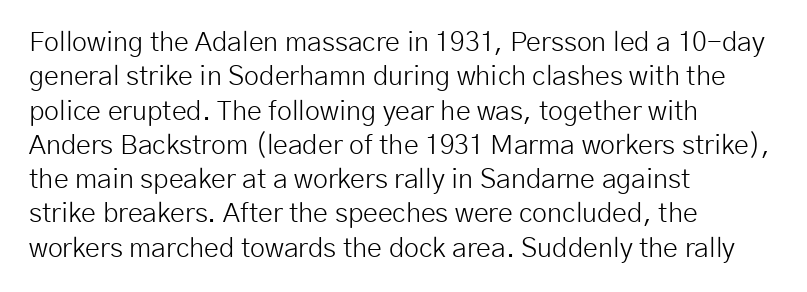
The image shows 27 px text type, upright; set left-aligned, normal line spacing (1.27x), normal letter spacing, not underlined.
